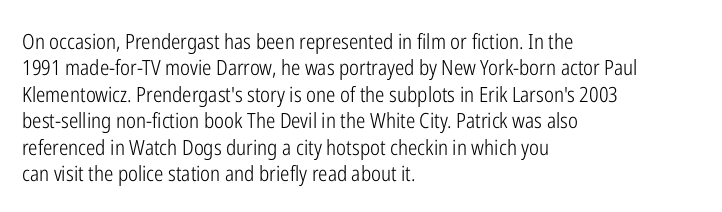
The image shows 21 px text type, upright; set left-aligned, normal line spacing (1.26x), normal letter spacing, not underlined.
